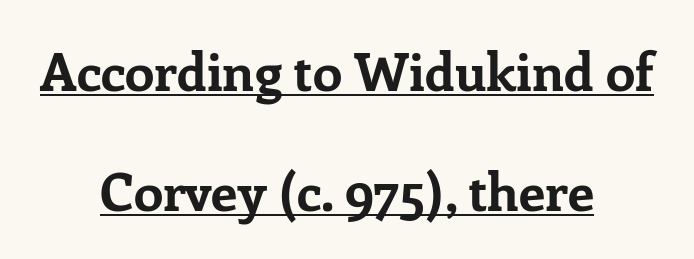
Q: Is the text bold? A: Yes.
Q: Is the text italic (slanted)? A: No, it is upright.
Q: Is the typeface a serif or a sans-serif typeface? A: Serif.
Q: Is the text underlined? A: Yes.
Q: How is the paragraph aligned? A: Centered.
Q: Is the spacing between letters normal or unusually wide? A: Normal.
Q: Is the spacing between lines tight, normal or loose? A: Loose.
Q: Width (condensed, normal, or wide)? A: Normal.
Q: Stroke contrast? A: Low.
Q: x-height? A: Medium.
Q: Monospaced? A: No.
